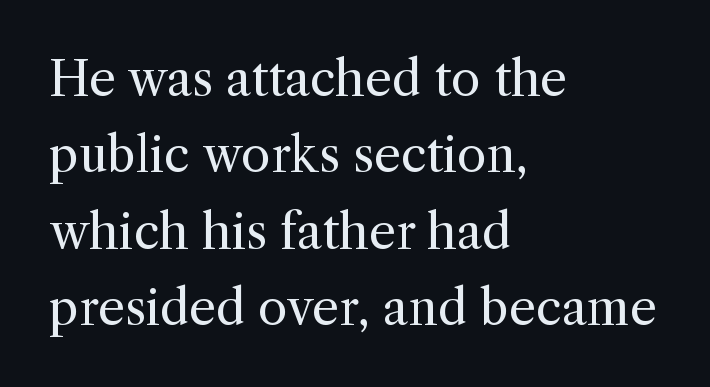
{"serif": "yes", "italic": "no", "bold": "no", "weight": "regular", "width": "normal", "x_height": "medium", "monospaced": "no", "underline": "no", "align": "left", "line_spacing": "normal", "line_spacing_ratio": 1.59, "letter_spacing": "normal", "letter_spacing_em": 0.0, "glyph_px": 48}
